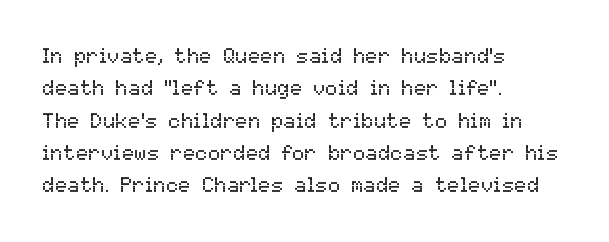
Words float on clear page, feet unadorned. Letters have the restrained weight of plain body copy at most. Horizontal alignment here is leftward, the default for most running prose. Whoever set this chose a conventional vertical rhythm. This sample uses an upright cut, with every glyph sitting square on the baseline.
